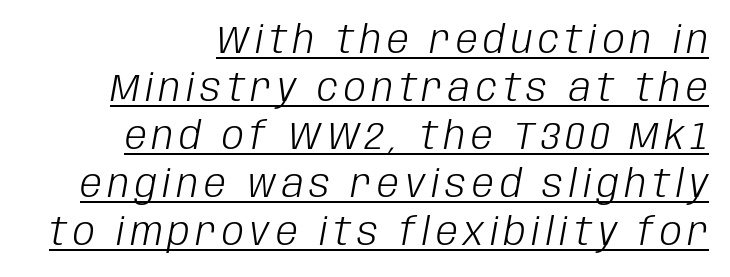
{"italic": "yes", "lean": "right", "slant_degrees": 10, "bold": "no", "weight": "light", "width": "condensed", "stroke_contrast": "low", "x_height": "large", "monospaced": "no", "underline": "yes", "align": "right", "line_spacing_ratio": 1.23, "glyph_px": 39}
